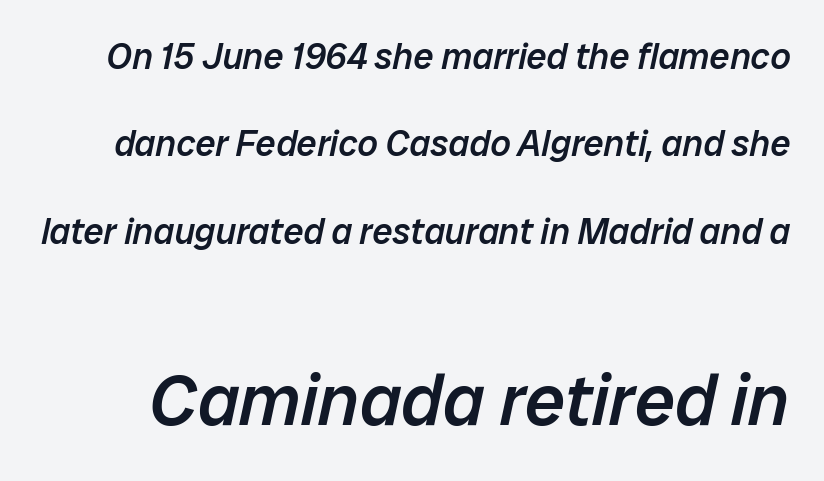
{"italic": "yes", "lean": "right", "slant_degrees": 12, "bold": "semi", "weight": "semibold", "width": "normal", "stroke_contrast": "low", "x_height": "medium", "monospaced": "no", "underline": "no", "line_spacing": "loose", "line_spacing_ratio": 2.43, "letter_spacing": "normal", "letter_spacing_em": 0.0, "larger_block": "second", "size_ratio": 2.0, "glyph_px": 72}
